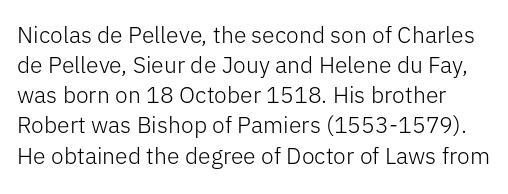
Q: Is the text bold? A: No.
Q: Is the text italic (slanted)? A: No, it is upright.
Q: Is the text underlined? A: No.
Q: Is the spacing between letters normal or unusually wide? A: Normal.
Q: Is the spacing between lines tight, normal or loose? A: Normal.
